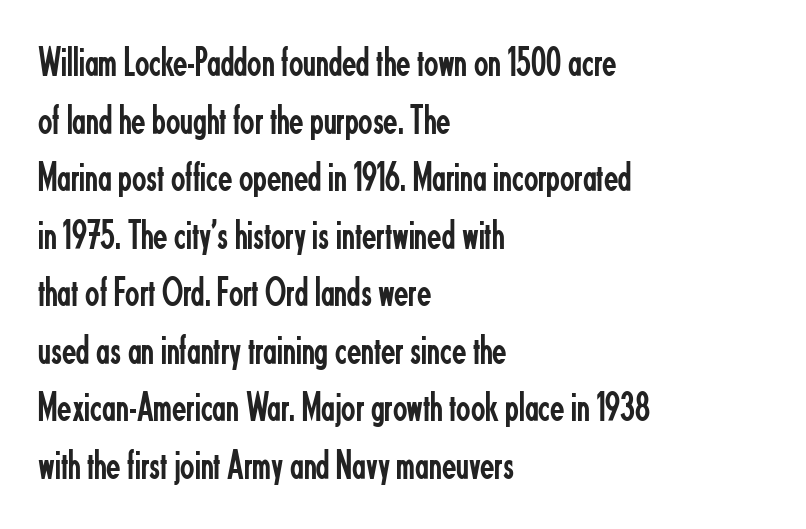
Check under the words: just untouched page. Bold? No — there's no thickening of the strokes. Reading down the column, the eye jumps a familiar distance to each next line. A typesetter would call this zero additional tracking. Is this a fixed-width face? No — the glyphs have proportional, varying widths. If you drew a line through each stem, it would be perfectly vertical.
